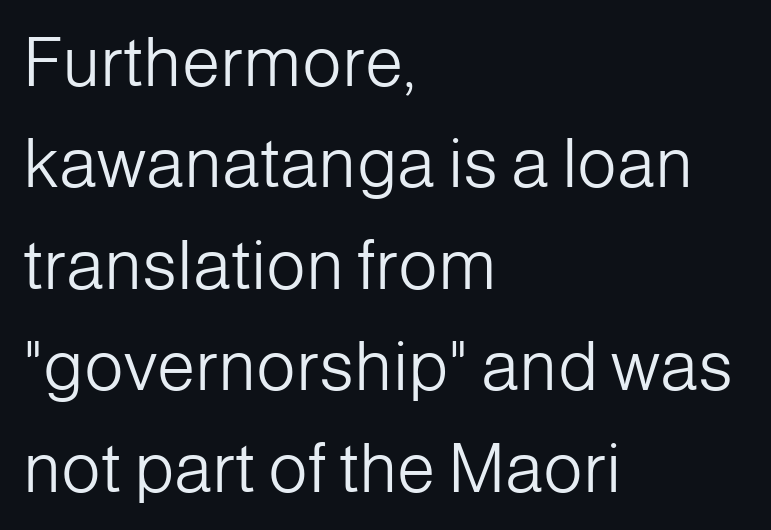
Q: Is the text bold? A: No.
Q: Is the text italic (slanted)? A: No, it is upright.
Q: Is the typeface a serif or a sans-serif typeface? A: Sans-serif.
Q: Is the text underlined? A: No.
Q: How is the paragraph aligned? A: Left-aligned.
Q: Is the spacing between letters normal or unusually wide? A: Normal.
Q: Is the spacing between lines tight, normal or loose? A: Normal.
Q: Width (condensed, normal, or wide)? A: Normal.
Q: Stroke contrast? A: Low.
Q: x-height? A: Medium.
Q: Monospaced? A: No.
